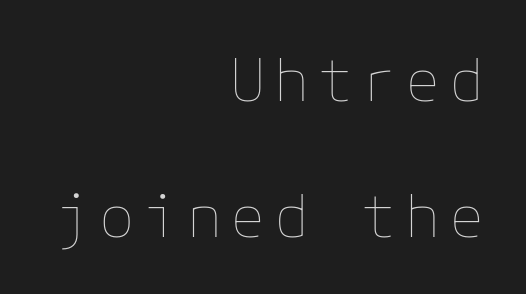
The letterforms sit at book weight or below. Every stem runs plumb, perpendicular to the baseline. Widely set lines give the paragraph a tall, airy silhouette. The passage is arranged like a letterhead date or caption credit — flush right. Underlining? Definitely not there.
